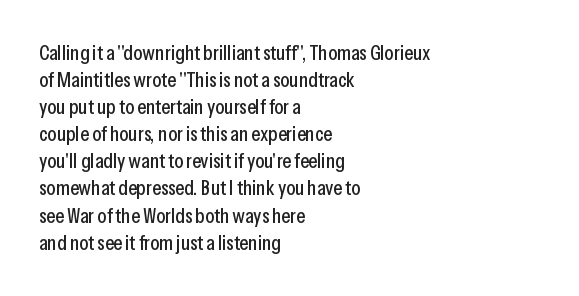
Q: Is the text italic (slanted)? A: No, it is upright.
Q: Is the text underlined? A: No.
Q: How is the paragraph aligned? A: Left-aligned.
Q: Is the spacing between letters normal or unusually wide? A: Normal.
Q: Is the spacing between lines tight, normal or loose? A: Normal.
